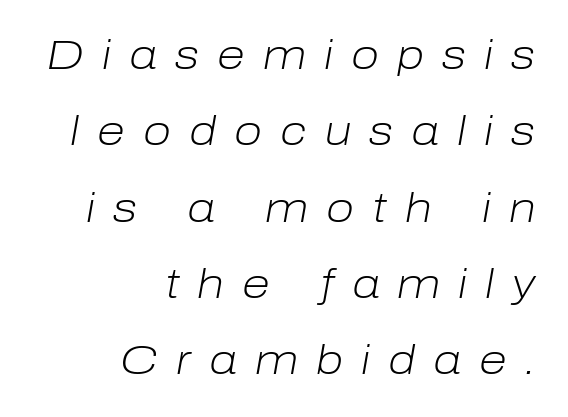
{"italic": "yes", "lean": "right", "slant_degrees": 10, "bold": "no", "weight": "light", "width": "normal", "stroke_contrast": "low", "x_height": "medium", "monospaced": "no", "underline": "no", "align": "right", "line_spacing_ratio": 1.86, "letter_spacing": "wide", "letter_spacing_em": 0.44, "glyph_px": 41}
